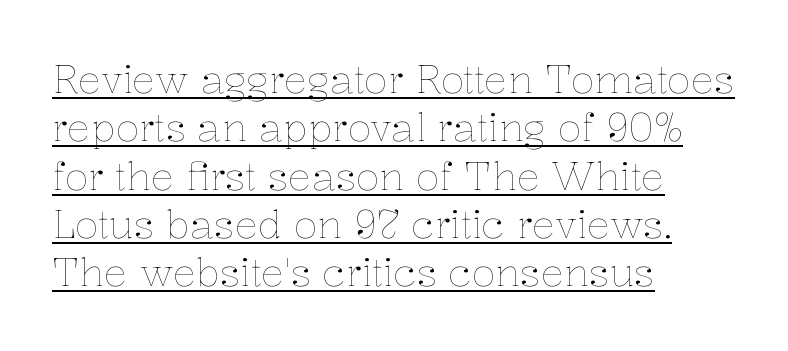
Q: Is the text bold? A: No.
Q: Is the text italic (slanted)? A: No, it is upright.
Q: Is the text underlined? A: Yes.
Q: How is the paragraph aligned? A: Left-aligned.
Q: Is the spacing between letters normal or unusually wide? A: Normal.
Q: Width (condensed, normal, or wide)? A: Normal.
Q: Stroke contrast? A: Low.
Q: x-height? A: Medium.
Q: Monospaced? A: No.
